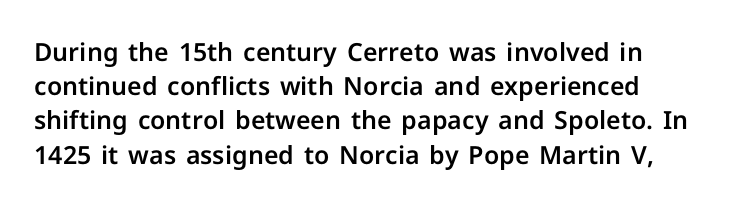
{"italic": "no", "underline": "no", "line_spacing": "normal", "line_spacing_ratio": 1.37, "letter_spacing": "normal", "letter_spacing_em": 0.0, "glyph_px": 25}
